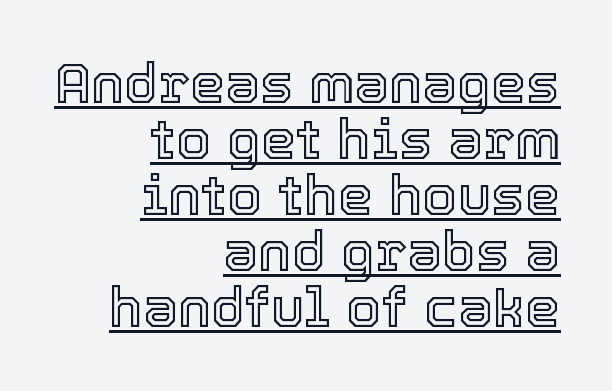
Typeset ragged left — the right edge is the straight one. Each line of the rendering has a horizontal stroke beneath the glyphs. Letter spacing: default. Every stem runs plumb, perpendicular to the baseline. Character widths vary here, with narrow letters taking less room than wide ones.
